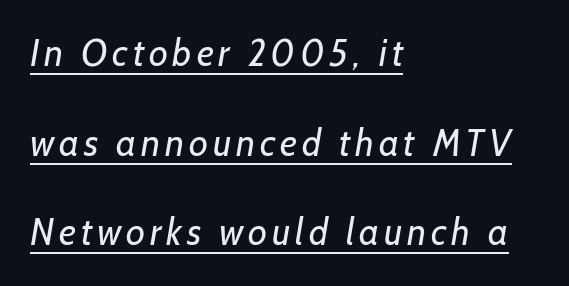
The image shows 37 px regular-weight sans-serif type; set left-aligned, loose line spacing (2.42x), underlined; low stroke contrast and a medium x-height.
